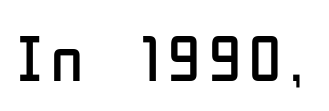
Q: Is the text bold? A: No.
Q: Is the text italic (slanted)? A: No, it is upright.
Q: Is the typeface a serif or a sans-serif typeface? A: Sans-serif.
Q: Is the text underlined? A: No.
Q: Width (condensed, normal, or wide)? A: Condensed.
Q: Stroke contrast? A: Low.
Q: x-height? A: Medium.
Q: Monospaced? A: No.
